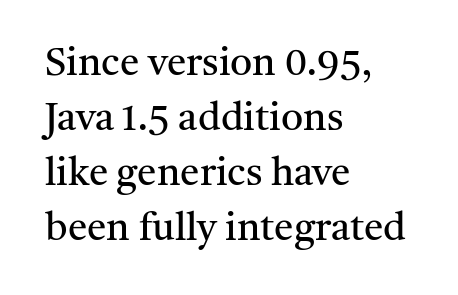
{"serif": "yes", "italic": "no", "bold": "no", "weight": "regular", "width": "normal", "stroke_contrast": "medium", "x_height": "medium", "monospaced": "no", "underline": "no", "align": "left", "line_spacing": "normal", "line_spacing_ratio": 1.41, "letter_spacing": "normal", "letter_spacing_em": 0.0, "glyph_px": 39}
